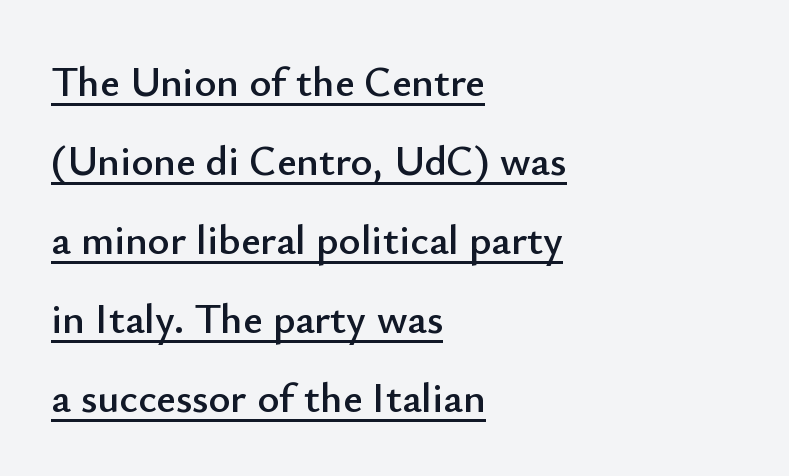
The image shows 42 px sans-serif type, upright; set left-aligned, line spacing 1.88x, normal letter spacing, underlined; low stroke contrast and a small x-height.
